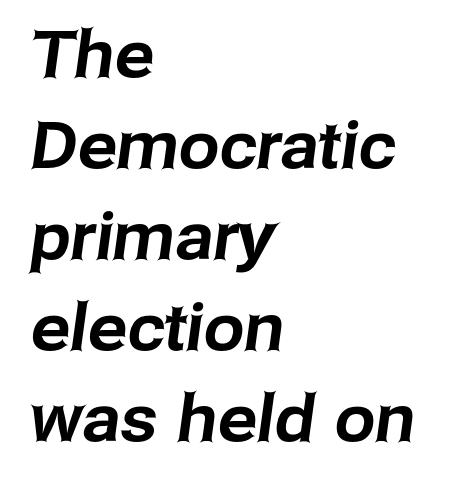
{"serif": "no", "width": "normal", "stroke_contrast": "low", "x_height": "medium", "monospaced": "no", "underline": "no", "align": "left", "line_spacing": "normal", "line_spacing_ratio": 1.4, "letter_spacing": "normal", "letter_spacing_em": 0.0, "glyph_px": 65}
